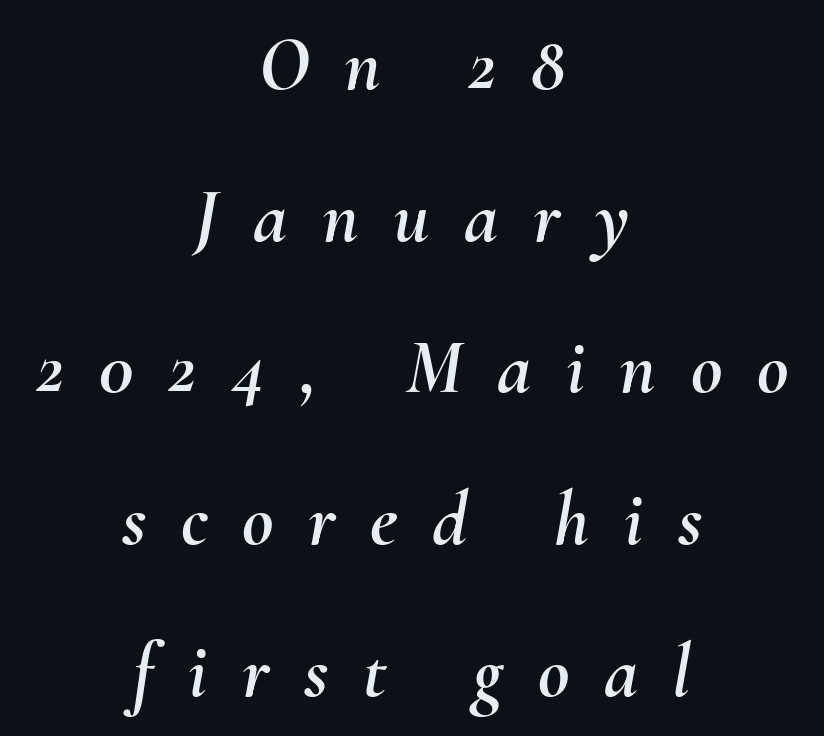
{"italic": "yes", "lean": "right", "slant_degrees": 10, "width": "normal", "stroke_contrast": "medium", "x_height": "small", "monospaced": "no", "underline": "no", "align": "center", "line_spacing": "loose", "line_spacing_ratio": 1.97, "letter_spacing": "wide", "letter_spacing_em": 0.45, "glyph_px": 77}
